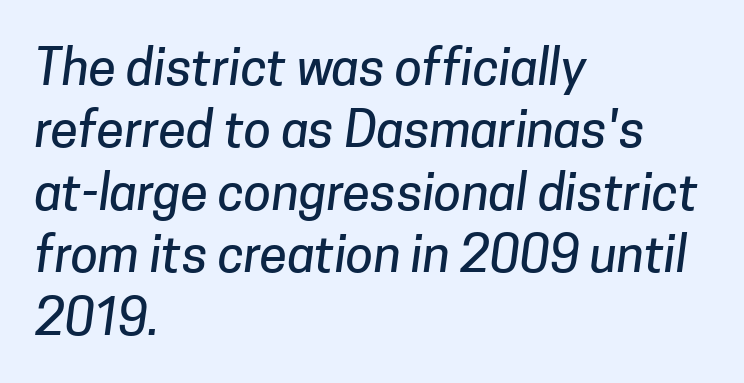
The image shows 50 px sans-serif type; set left-aligned, normal line spacing (1.25x), normal letter spacing, not underlined; low stroke contrast and a medium x-height.
